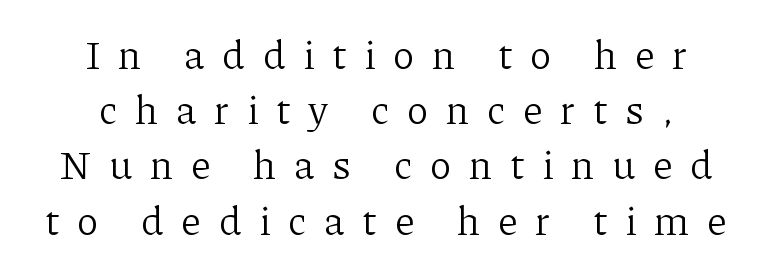
Q: Is the text bold? A: No.
Q: Is the text italic (slanted)? A: No, it is upright.
Q: Is the typeface a serif or a sans-serif typeface? A: Serif.
Q: Is the text underlined? A: No.
Q: How is the paragraph aligned? A: Centered.
Q: Is the spacing between letters normal or unusually wide? A: Unusually wide.
Q: Is the spacing between lines tight, normal or loose? A: Normal.
Q: Width (condensed, normal, or wide)? A: Normal.
Q: Stroke contrast? A: Low.
Q: x-height? A: Medium.
Q: Monospaced? A: No.
